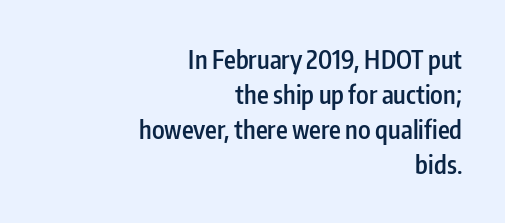
Q: Is the text bold? A: Semi-bold.
Q: Is the text italic (slanted)? A: No, it is upright.
Q: Is the text underlined? A: No.
Q: How is the paragraph aligned? A: Right-aligned.
Q: Is the spacing between letters normal or unusually wide? A: Normal.
Q: Is the spacing between lines tight, normal or loose? A: Normal.
